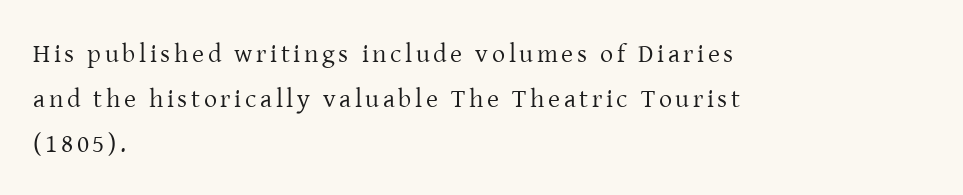
{"italic": "no", "bold": "no", "underline": "no", "align": "left", "line_spacing_ratio": 1.73, "glyph_px": 26}
